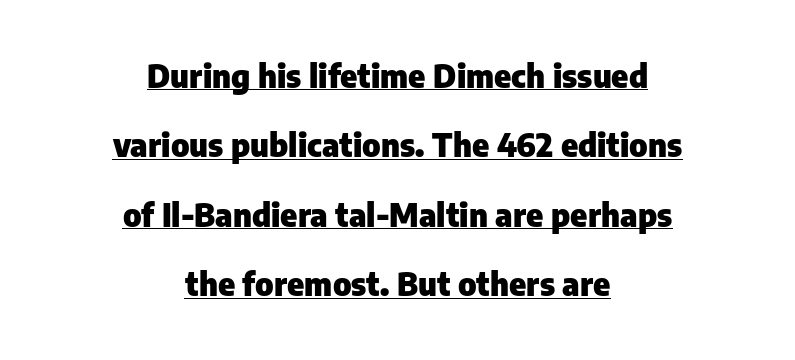
Weight: bold. The lines are spread far apart with generous leading. These lines were composed using upright roman letters. The compositor balanced each line on the midline. You could not count columns in this text — the font is proportionally spaced.
